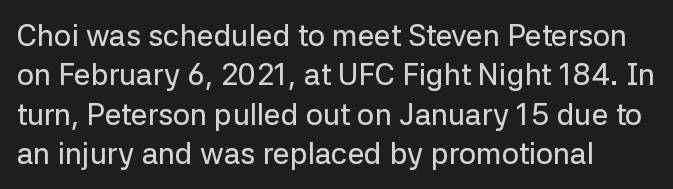
The image shows 30 px sans-serif type, upright; set normal line spacing (1.31x), normal letter spacing, not underlined; low stroke contrast and a medium x-height.
